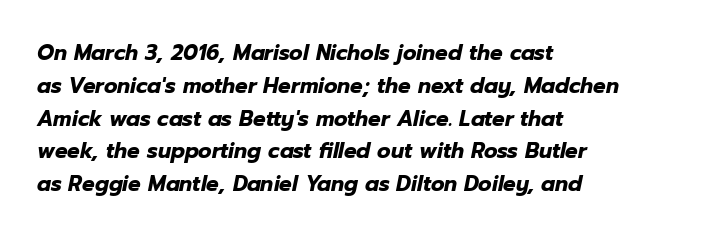
Type without underlining. Left-aligned paragraph, ragged on the right. Is the type slanted? Yes — the strokes lean at a clear angle. Caption: standard tracking, unaltered.
